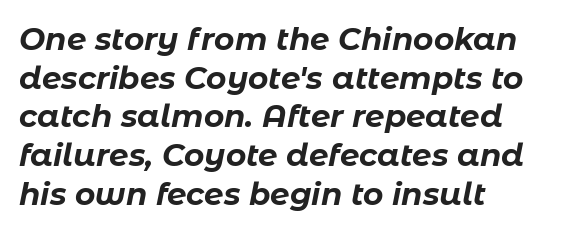
The image shows 31 px bold type, italic (leaning right); set left-aligned, normal line spacing (1.25x), normal letter spacing, not underlined; low stroke contrast and a medium x-height.
